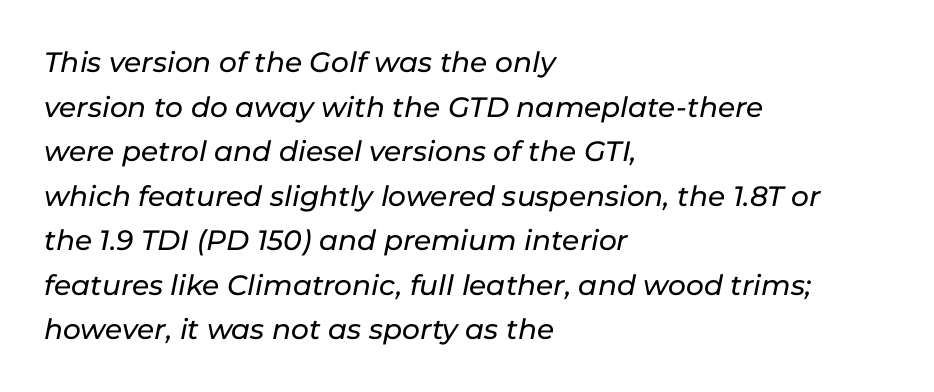
{"italic": "yes", "lean": "right", "slant_degrees": 11, "width": "normal", "stroke_contrast": "low", "x_height": "medium", "monospaced": "no", "underline": "no", "align": "left", "line_spacing": "normal", "line_spacing_ratio": 1.59, "letter_spacing": "normal", "letter_spacing_em": 0.0, "glyph_px": 28}
